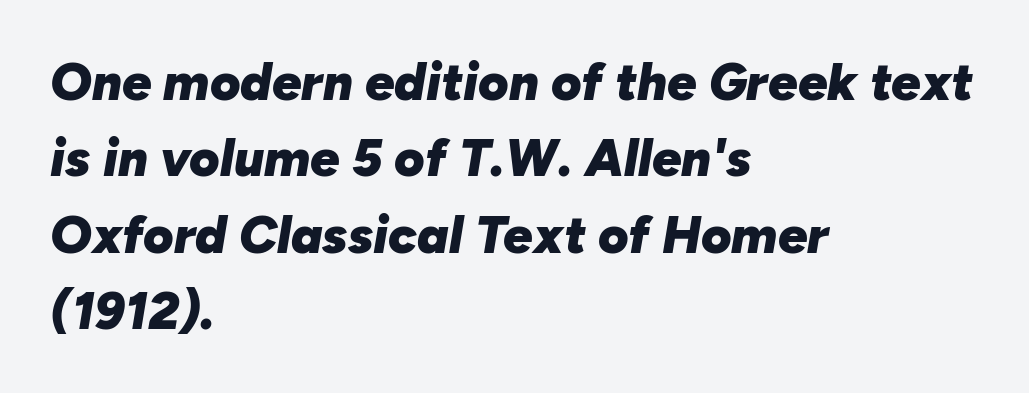
{"italic": "yes", "lean": "right", "slant_degrees": 10, "bold": "yes", "weight": "heavy", "width": "normal", "stroke_contrast": "low", "x_height": "medium", "monospaced": "no", "underline": "no", "align": "left", "line_spacing": "normal", "line_spacing_ratio": 1.47, "letter_spacing": "normal", "letter_spacing_em": 0.0, "glyph_px": 52}
